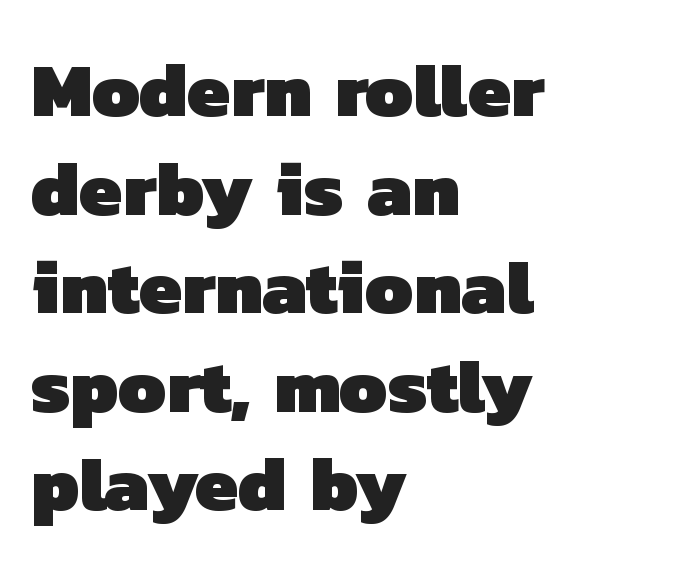
{"serif": "no", "bold": "yes", "weight": "heavy", "width": "normal", "stroke_contrast": "low", "x_height": "medium", "monospaced": "no", "underline": "no", "align": "left", "line_spacing": "normal", "line_spacing_ratio": 1.28, "letter_spacing": "normal", "letter_spacing_em": 0.0, "glyph_px": 77}
